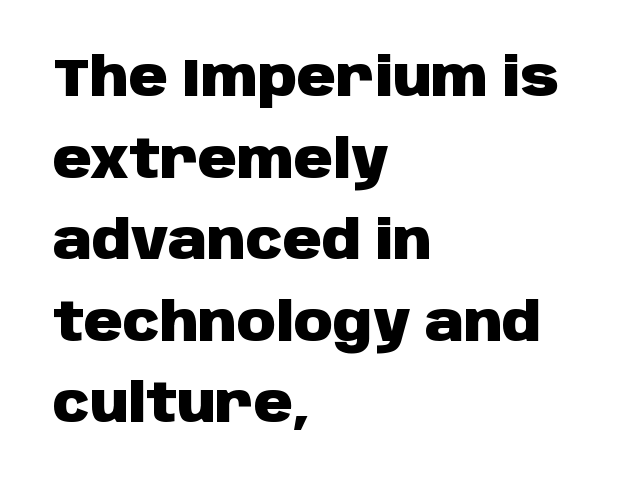
{"serif": "no", "italic": "no", "bold": "yes", "weight": "heavy", "width": "normal", "stroke_contrast": "low", "x_height": "large", "monospaced": "no", "underline": "no", "align": "left", "line_spacing": "normal", "line_spacing_ratio": 1.51, "letter_spacing": "normal", "letter_spacing_em": 0.0, "glyph_px": 54}
